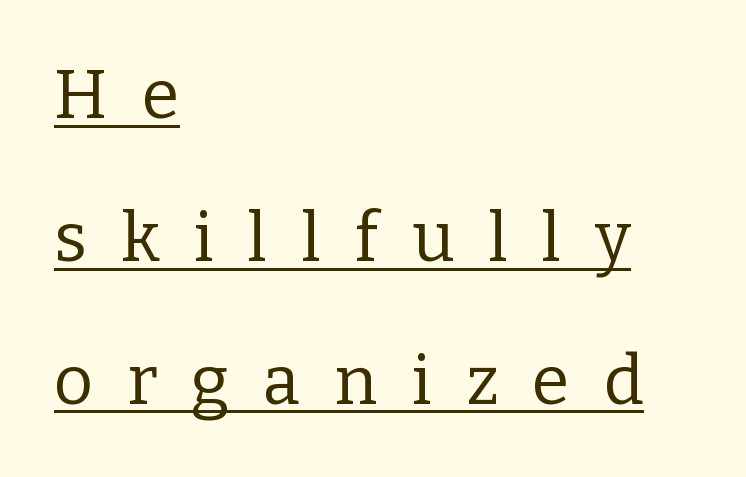
A typesetter would mark this as roman, not italic. A great deal of white space separates one row of letters from the next. Character widths vary here, with narrow letters taking less room than wide ones. The line texture is sparse and dotted thanks to wide tracking. Each stroke keeps to a modest, everyday thickness or less. The text was rendered using a seriffed face with decorative stroke endings.
